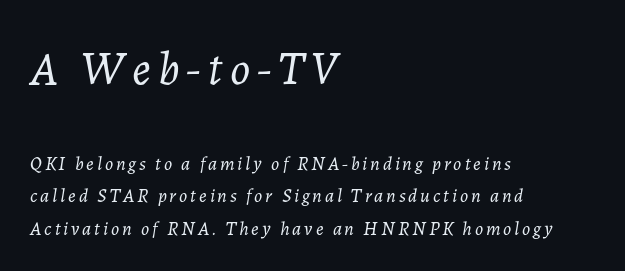
Q: Is the text bold? A: No.
Q: Is the text italic (slanted)? A: Yes, it leans right by about 7 degrees.
Q: Is the text underlined? A: No.
Q: How is the paragraph aligned? A: Left-aligned.
Q: Which block of text is set in a larger size, the first (top) or the second (bottom)? A: The first (top) one.
Q: Width (condensed, normal, or wide)? A: Normal.
Q: Stroke contrast? A: Low.
Q: x-height? A: Medium.
Q: Monospaced? A: No.
